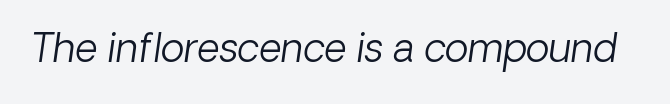
The face used here is rendered with its standard letterfit. The letters advance in unequal steps, a hallmark of proportional type. Unlike a traditional serif, this face leaves its strokes unadorned. The foot of each line stays bare and open. Stroke mass is kept to a normal reading level or below.
